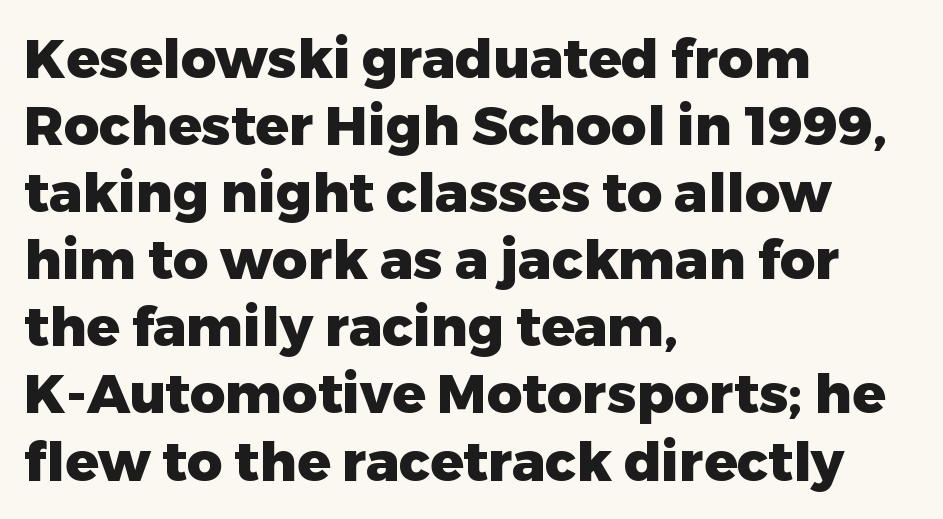
Q: Is the text bold? A: Yes.
Q: Is the text italic (slanted)? A: No, it is upright.
Q: Is the typeface a serif or a sans-serif typeface? A: Sans-serif.
Q: Is the text underlined? A: No.
Q: How is the paragraph aligned? A: Left-aligned.
Q: Is the spacing between letters normal or unusually wide? A: Normal.
Q: Width (condensed, normal, or wide)? A: Normal.
Q: Stroke contrast? A: Low.
Q: x-height? A: Medium.
Q: Monospaced? A: No.
